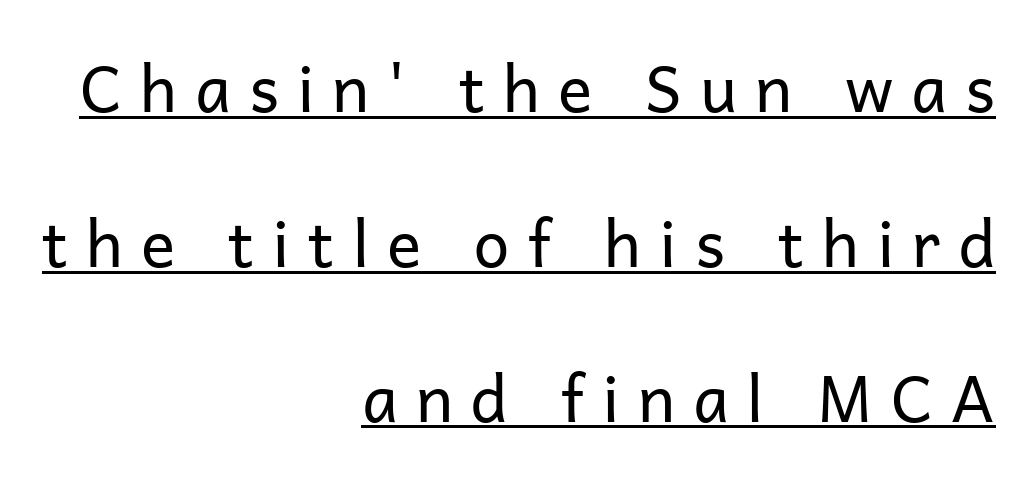
Baseline-to-baseline distance is far greater than the letter height. Descenders here cross a horizontal rule under the line. Short and long lines alike share a common ending point at right. Spacing verdict: proportional, widths tailored to each character. Weight class: somewhere from thin through regular.
